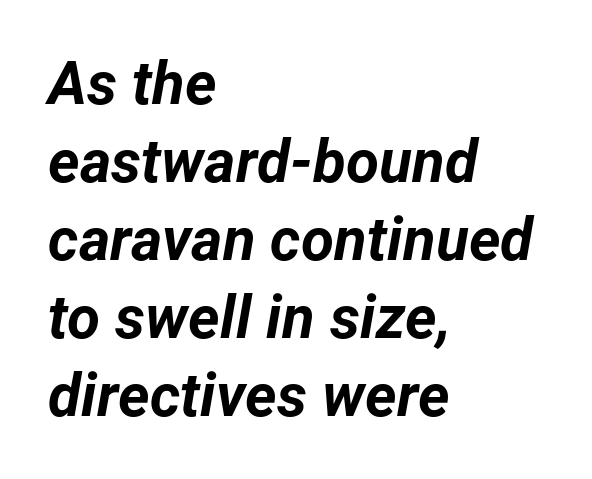
A clean baseline with only descenders dipping below it. These lines stack with their left ends in a neat column. Is this a fixed-width face? No — the glyphs have proportional, varying widths. Looking at the ascenders, they clearly lean. The line-height multiplier appears to be the usual default.
